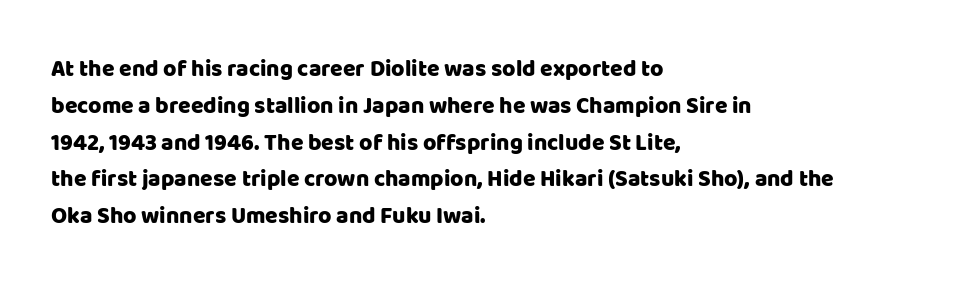
{"italic": "no", "underline": "no", "align": "left", "line_spacing": "normal", "line_spacing_ratio": 1.6, "letter_spacing": "normal", "letter_spacing_em": 0.0, "glyph_px": 23}
